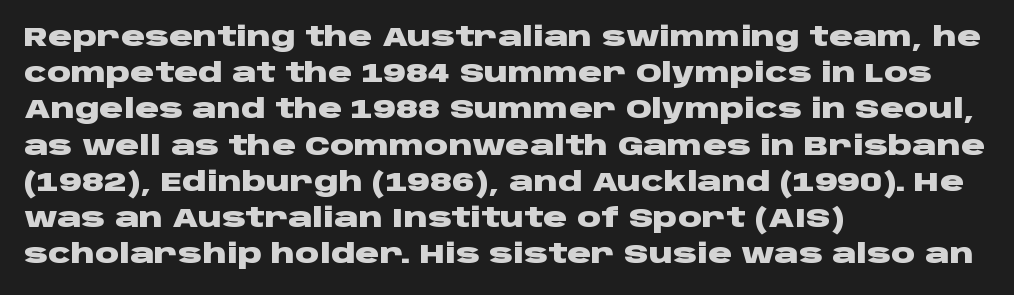
Q: Is the text bold? A: Yes.
Q: Is the text italic (slanted)? A: No, it is upright.
Q: Is the text underlined? A: No.
Q: How is the paragraph aligned? A: Left-aligned.
Q: Is the spacing between letters normal or unusually wide? A: Normal.
Q: Is the spacing between lines tight, normal or loose? A: Normal.
